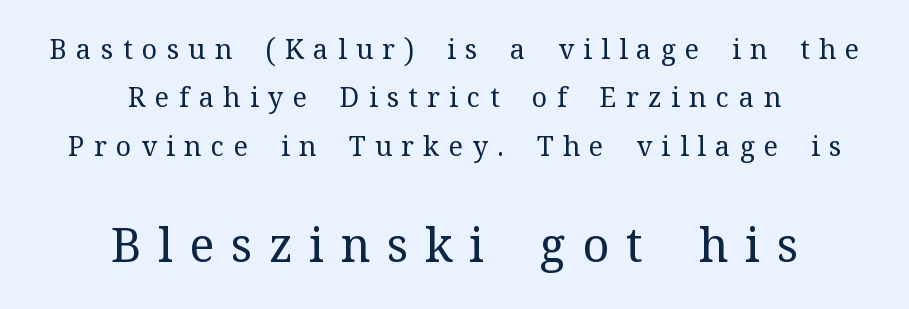
{"serif": "yes", "italic": "no", "bold": "no", "weight": "regular", "width": "normal", "stroke_contrast": "medium", "x_height": "medium", "monospaced": "no", "underline": "no", "align": "center", "line_spacing_ratio": 1.79, "letter_spacing": "wide", "letter_spacing_em": 0.35, "larger_block": "second", "size_ratio": 1.74, "glyph_px": 47}
